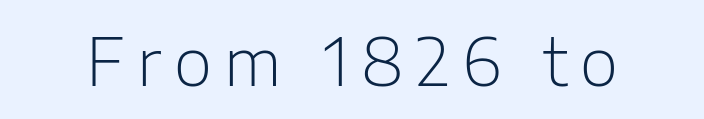
The image shows 66 px light sans-serif type, upright; set not underlined; low stroke contrast and a medium x-height.
